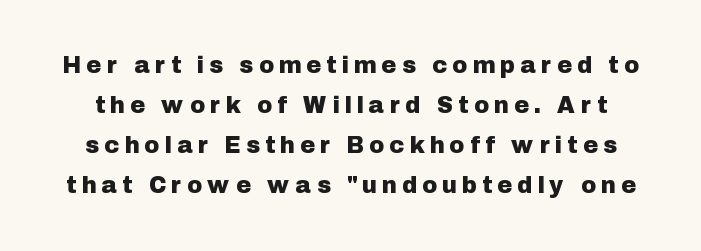
Q: Is the text italic (slanted)? A: No, it is upright.
Q: Is the text underlined? A: No.
Q: Is the spacing between letters normal or unusually wide? A: Unusually wide.
